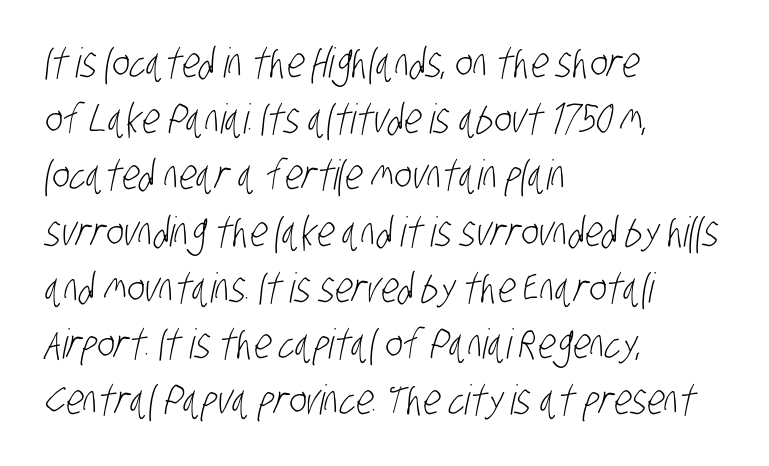
Look at the bottom of the vertical strokes: they stop flat, with no serifs. Lines of text with bare space underneath. Weight: regular or lighter. All the whitespace from short lines collects on the right. You could call the tracking neutral — neither tight nor loose.
